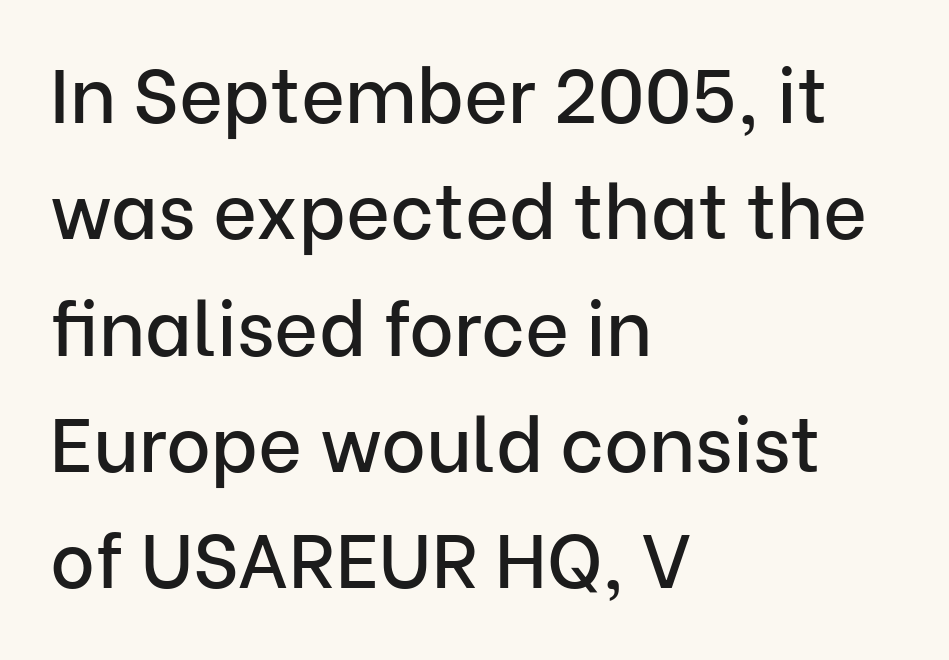
{"serif": "no", "italic": "no", "width": "normal", "stroke_contrast": "low", "x_height": "medium", "monospaced": "no", "underline": "no", "align": "left", "line_spacing": "normal", "line_spacing_ratio": 1.53, "letter_spacing": "normal", "letter_spacing_em": 0.0, "glyph_px": 76}
